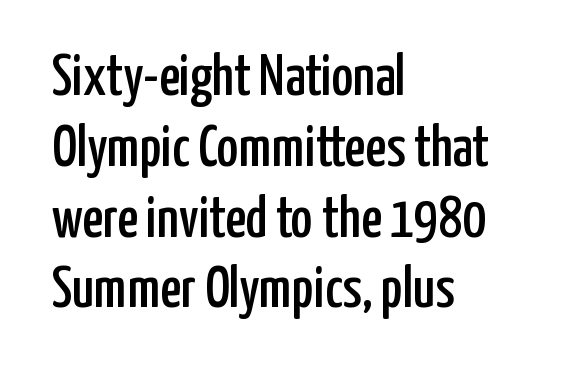
{"serif": "no", "italic": "no", "width": "condensed", "stroke_contrast": "low", "x_height": "medium", "monospaced": "no", "underline": "no", "align": "left", "line_spacing_ratio": 1.22, "letter_spacing": "normal", "letter_spacing_em": 0.0, "glyph_px": 58}
